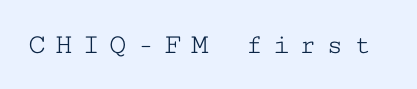
The image shows 29 px light, wide serif type, upright, monospaced; set unusually wide letter spacing (+0.33 em), not underlined; low stroke contrast and a medium x-height.
